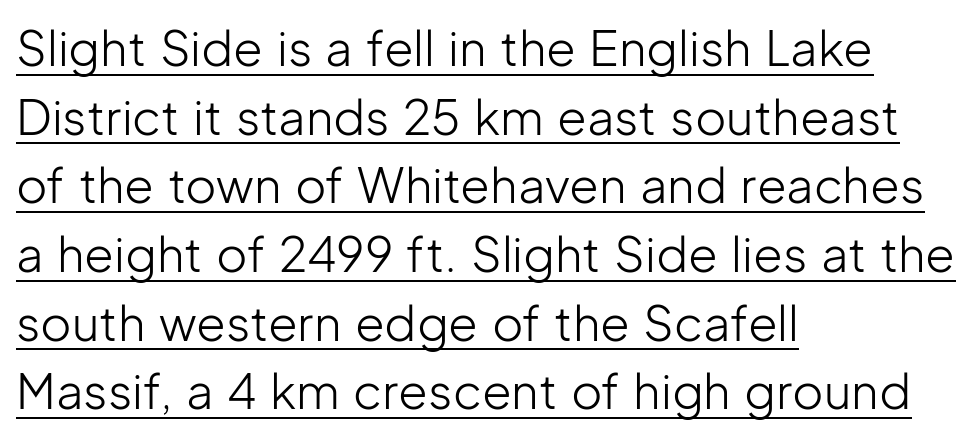
The image shows 48 px light sans-serif type, upright; set left-aligned, normal line spacing (1.43x), normal letter spacing, underlined; low stroke contrast and a medium x-height.
